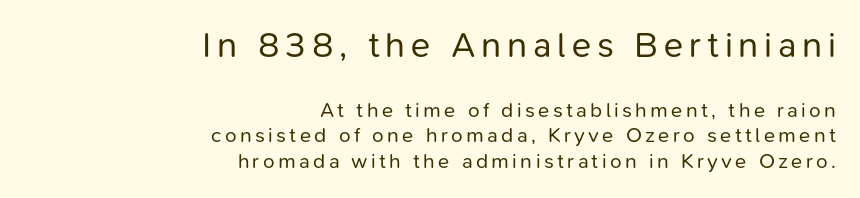
{"serif": "no", "italic": "no", "bold": "no", "weight": "regular", "width": "normal", "stroke_contrast": "low", "x_height": "medium", "monospaced": "no", "underline": "no", "align": "right", "line_spacing_ratio": 1.22, "larger_block": "first", "size_ratio": 1.71, "glyph_px": 36}
